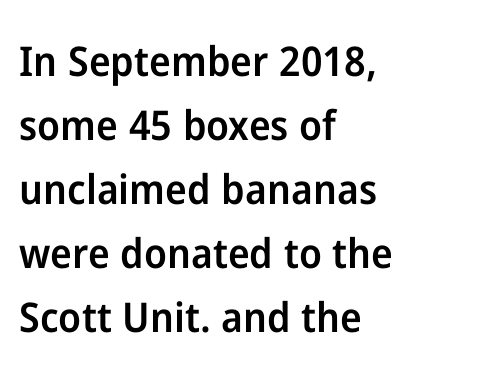
{"serif": "no", "italic": "no", "bold": "semi", "weight": "semibold", "width": "normal", "stroke_contrast": "low", "x_height": "medium", "monospaced": "no", "underline": "no", "align": "left", "line_spacing": "normal", "line_spacing_ratio": 1.56, "letter_spacing": "normal", "letter_spacing_em": 0.0, "glyph_px": 41}
